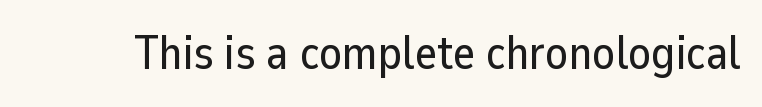
Each letter keeps its own natural width here, so spacing adapts to shape. A typesetter would label this face a sans. Bare-footed words on every line. The passage shown has conventional tracking throughout.
